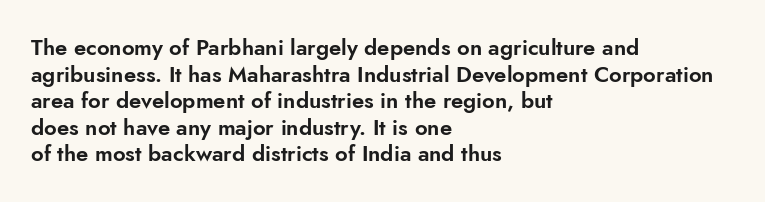
A student would call this left alignment; a typographer would say flush left, rag right. Nobody touched the tracking dial on this one. Tall strokes in this sample are plumb rather than angled. Descenders are the only things crossing below the line.
